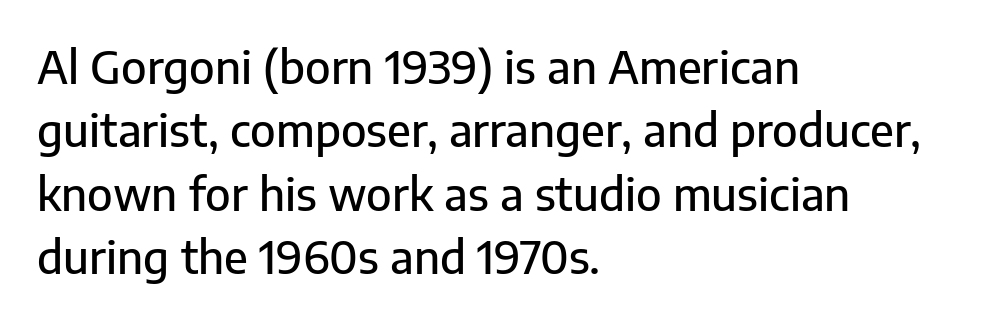
{"serif": "no", "italic": "no", "width": "normal", "stroke_contrast": "low", "x_height": "medium", "monospaced": "no", "underline": "no", "align": "left", "line_spacing": "normal", "line_spacing_ratio": 1.41, "letter_spacing": "normal", "letter_spacing_em": 0.0, "glyph_px": 45}
